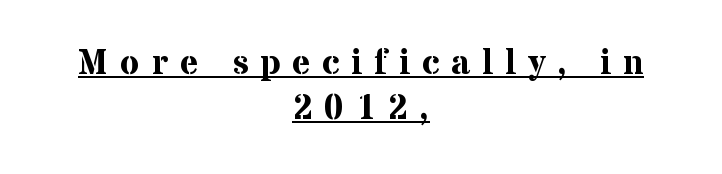
Varying glyph widths throughout — classic text-font behaviour. The rendering uses a moderate line-height, typical for paragraphs. Pretty heavy lettering here — definitely bold. Stroke terminals: seriffed. The rendering uses the underline text-decoration.
